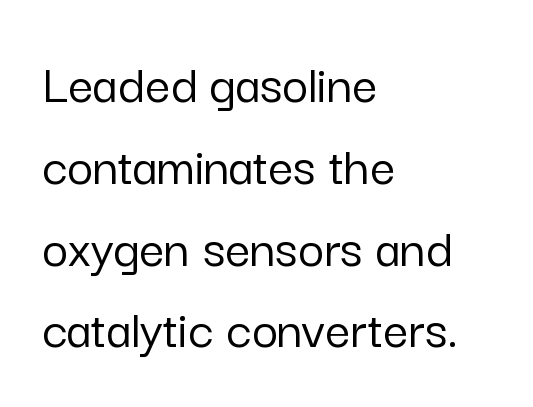
Q: Is the text italic (slanted)? A: No, it is upright.
Q: Is the typeface a serif or a sans-serif typeface? A: Sans-serif.
Q: Is the text underlined? A: No.
Q: How is the paragraph aligned? A: Left-aligned.
Q: Is the spacing between letters normal or unusually wide? A: Normal.
Q: Is the spacing between lines tight, normal or loose? A: Normal.
Q: Width (condensed, normal, or wide)? A: Normal.
Q: Stroke contrast? A: Low.
Q: x-height? A: Medium.
Q: Monospaced? A: No.
